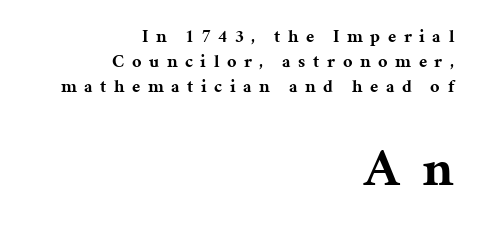
The image shows 53 px bold serif type, upright; set right-aligned, normal line spacing (1.4x), unusually wide letter spacing (+0.42 em), not underlined; the second (bottom) block is 2.94x larger; medium stroke contrast and a medium x-height.
